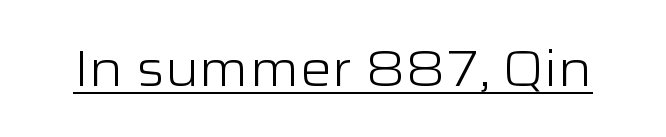
Q: Is the text bold? A: No.
Q: Is the text italic (slanted)? A: No, it is upright.
Q: Is the typeface a serif or a sans-serif typeface? A: Sans-serif.
Q: Is the text underlined? A: Yes.
Q: Is the spacing between letters normal or unusually wide? A: Normal.
Q: Width (condensed, normal, or wide)? A: Wide.
Q: Stroke contrast? A: Low.
Q: x-height? A: Medium.
Q: Monospaced? A: No.
